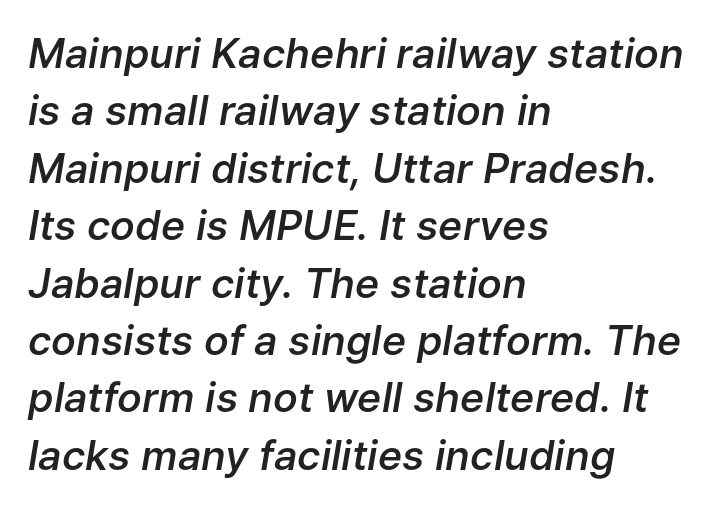
{"italic": "yes", "lean": "right", "slant_degrees": 9, "bold": "semi", "weight": "semibold", "width": "normal", "stroke_contrast": "low", "x_height": "medium", "monospaced": "no", "underline": "no", "align": "left", "line_spacing": "normal", "line_spacing_ratio": 1.4, "letter_spacing": "normal", "letter_spacing_em": 0.0, "glyph_px": 41}
